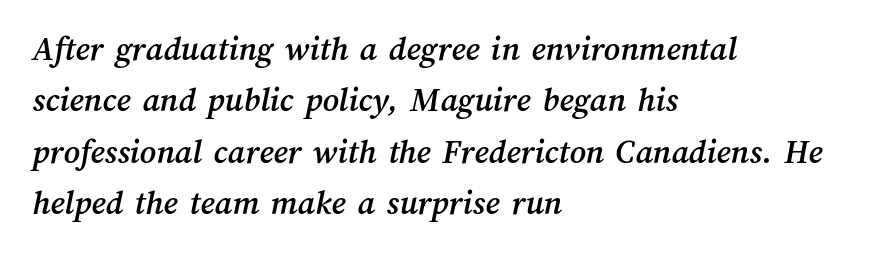
The leading is moderate, giving the passage an even texture. The letterforms sit shoulder to shoulder at normal distance. Type without underlining. Here the designer chose a conventional face with non-uniform glyph widths.
